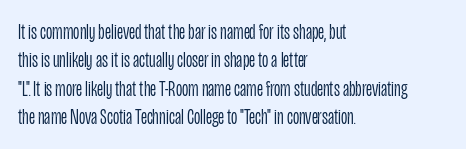
The image shows 22 px text type, upright; set left-aligned, normal line spacing (1.29x), normal letter spacing, not underlined.
